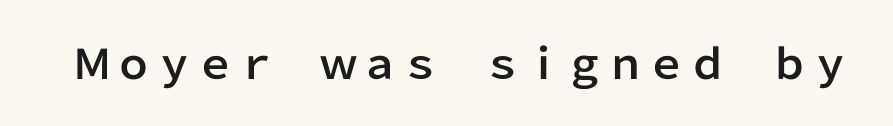
The image shows 41 px sans-serif type, upright; set normal letter spacing, not underlined; low stroke contrast and a medium x-height.
